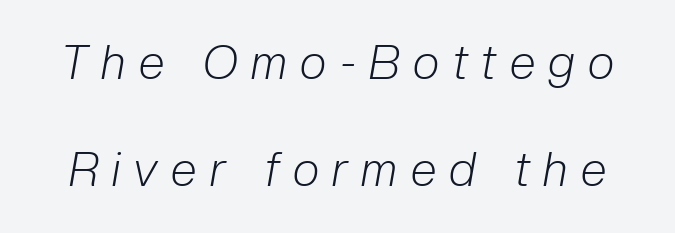
The image shows 47 px light, condensed type, italic (leaning right); set loose line spacing (2.28x), unusually wide letter spacing (+0.29 em), not underlined; low stroke contrast and a medium x-height.
